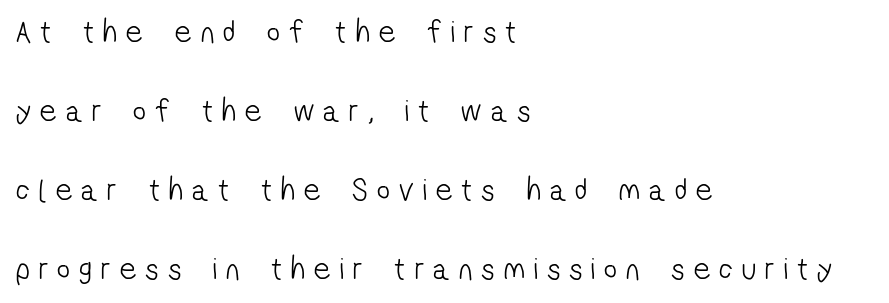
The image shows 32 px light, condensed sans-serif type; set left-aligned, loose line spacing (2.47x), unusually wide letter spacing (+0.29 em), not underlined; low stroke contrast and a medium x-height.
